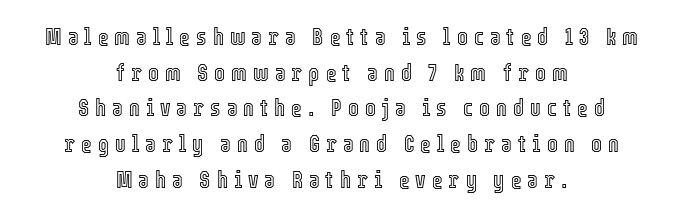
Q: Is the text italic (slanted)? A: No, it is upright.
Q: Is the text underlined? A: No.
Q: How is the paragraph aligned? A: Centered.
Q: Is the spacing between letters normal or unusually wide? A: Unusually wide.
Q: Is the spacing between lines tight, normal or loose? A: Normal.
